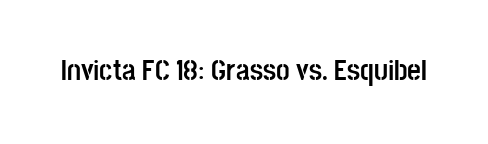
The image shows 30 px semibold, condensed sans-serif type, upright; set normal letter spacing, not underlined; low stroke contrast and a large x-height.
